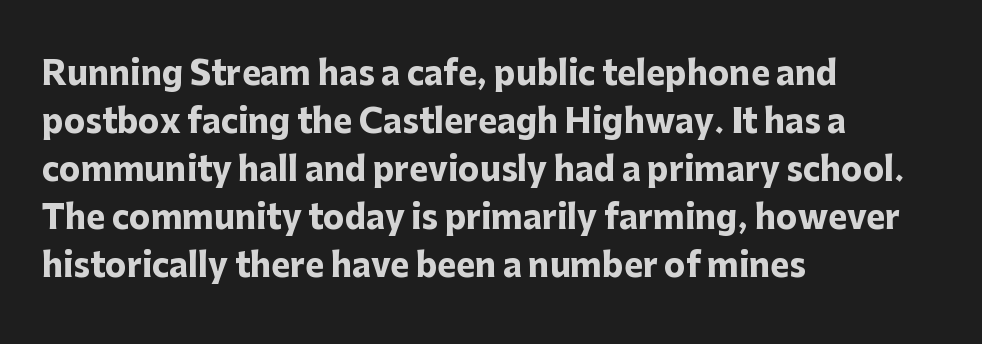
{"serif": "no", "italic": "no", "bold": "yes", "weight": "heavy", "width": "normal", "stroke_contrast": "low", "x_height": "medium", "monospaced": "no", "underline": "no", "align": "left", "line_spacing": "normal", "line_spacing_ratio": 1.5, "letter_spacing": "normal", "letter_spacing_em": 0.0, "glyph_px": 32}
